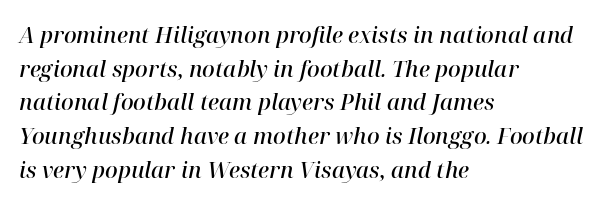
Q: Is the text bold? A: Semi-bold.
Q: Is the text italic (slanted)? A: Yes, it leans right by about 12 degrees.
Q: Is the text underlined? A: No.
Q: How is the paragraph aligned? A: Left-aligned.
Q: Is the spacing between letters normal or unusually wide? A: Normal.
Q: Is the spacing between lines tight, normal or loose? A: Normal.
